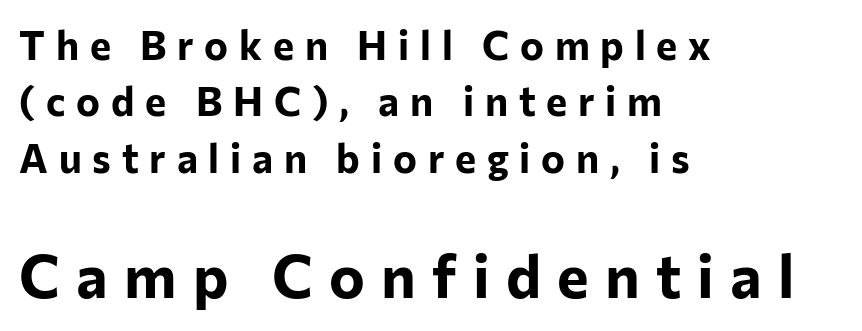
Q: Is the text bold? A: Yes.
Q: Is the text italic (slanted)? A: No, it is upright.
Q: Is the typeface a serif or a sans-serif typeface? A: Sans-serif.
Q: Is the text underlined? A: No.
Q: How is the paragraph aligned? A: Left-aligned.
Q: Is the spacing between letters normal or unusually wide? A: Unusually wide.
Q: Is the spacing between lines tight, normal or loose? A: Normal.
Q: Which block of text is set in a larger size, the first (top) or the second (bottom)? A: The second (bottom) one.
Q: Width (condensed, normal, or wide)? A: Normal.
Q: Stroke contrast? A: Low.
Q: x-height? A: Medium.
Q: Monospaced? A: No.
